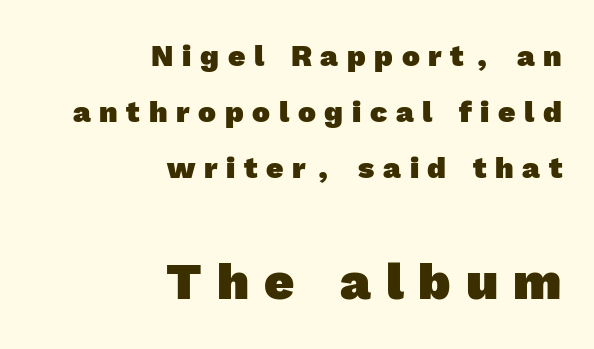
Q: Is the text bold? A: Yes.
Q: Is the typeface a serif or a sans-serif typeface? A: Sans-serif.
Q: Is the text underlined? A: No.
Q: How is the paragraph aligned? A: Right-aligned.
Q: Is the spacing between letters normal or unusually wide? A: Unusually wide.
Q: Which block of text is set in a larger size, the first (top) or the second (bottom)? A: The second (bottom) one.
Q: Width (condensed, normal, or wide)? A: Normal.
Q: x-height? A: Medium.
Q: Monospaced? A: No.
